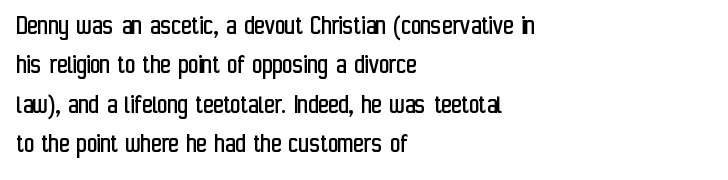
Q: Is the text bold? A: No.
Q: Is the text italic (slanted)? A: No, it is upright.
Q: Is the typeface a serif or a sans-serif typeface? A: Sans-serif.
Q: Is the text underlined? A: No.
Q: How is the paragraph aligned? A: Left-aligned.
Q: Is the spacing between letters normal or unusually wide? A: Normal.
Q: Is the spacing between lines tight, normal or loose? A: Normal.
Q: Width (condensed, normal, or wide)? A: Condensed.
Q: Stroke contrast? A: Low.
Q: x-height? A: Medium.
Q: Monospaced? A: No.
